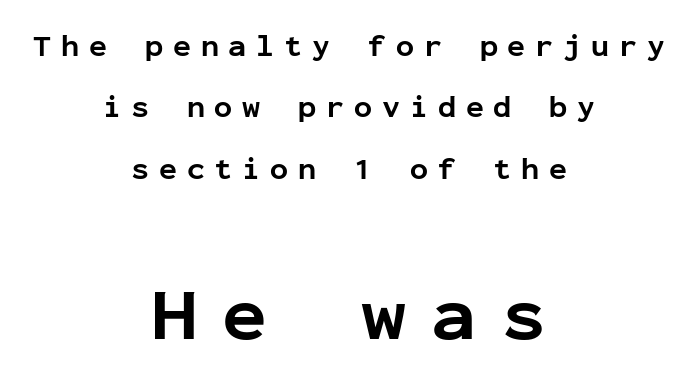
{"serif": "no", "italic": "no", "bold": "yes", "weight": "bold", "width": "normal", "stroke_contrast": "low", "x_height": "medium", "monospaced": "yes", "underline": "no", "align": "center", "line_spacing": "loose", "line_spacing_ratio": 2.05, "letter_spacing": "wide", "letter_spacing_em": 0.33, "larger_block": "second", "size_ratio": 2.5, "glyph_px": 75}
